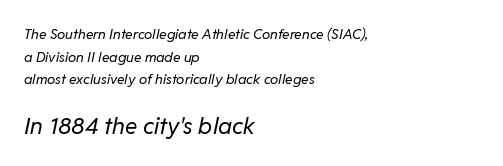
The image shows 23 px text type, italic (leaning right); set left-aligned, normal line spacing (1.61x), normal letter spacing, not underlined; the second (bottom) block is 1.64x larger.
